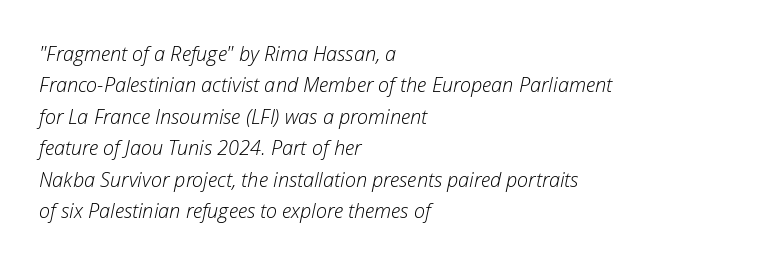
Q: Is the text bold? A: No.
Q: Is the text italic (slanted)? A: Yes, it leans right by about 12 degrees.
Q: Is the text underlined? A: No.
Q: How is the paragraph aligned? A: Left-aligned.
Q: Is the spacing between letters normal or unusually wide? A: Normal.
Q: Is the spacing between lines tight, normal or loose? A: Normal.
